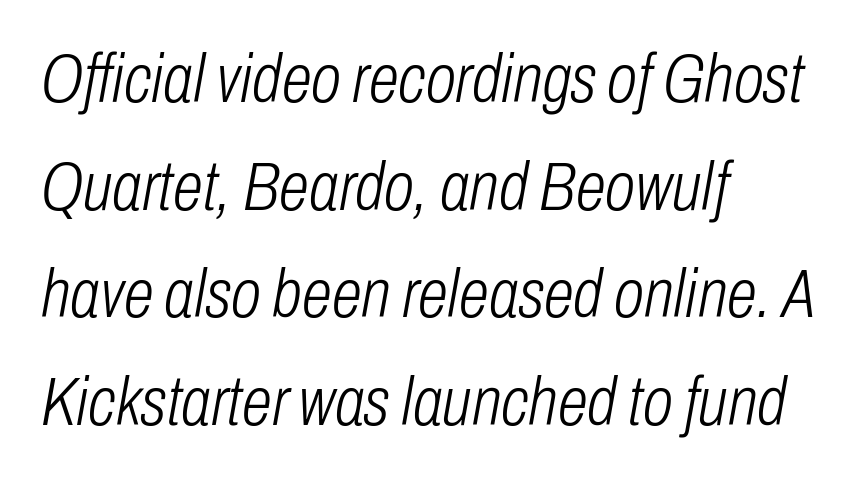
Q: Is the text bold? A: No.
Q: Is the text italic (slanted)? A: Yes, it leans right by about 10 degrees.
Q: Is the text underlined? A: No.
Q: How is the paragraph aligned? A: Left-aligned.
Q: Is the spacing between letters normal or unusually wide? A: Normal.
Q: Is the spacing between lines tight, normal or loose? A: Normal.
Q: Width (condensed, normal, or wide)? A: Condensed.
Q: Stroke contrast? A: Low.
Q: x-height? A: Medium.
Q: Monospaced? A: No.
